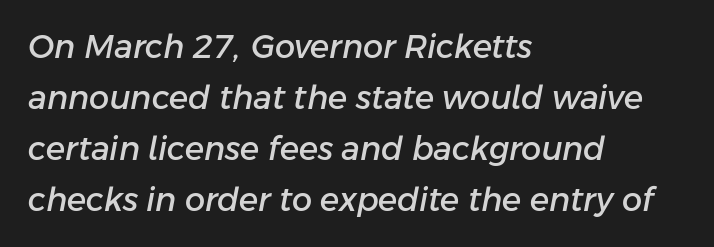
{"italic": "yes", "lean": "right", "slant_degrees": 11, "width": "normal", "stroke_contrast": "low", "x_height": "medium", "monospaced": "no", "underline": "no", "align": "left", "line_spacing": "normal", "line_spacing_ratio": 1.59, "letter_spacing": "normal", "letter_spacing_em": 0.0, "glyph_px": 32}
